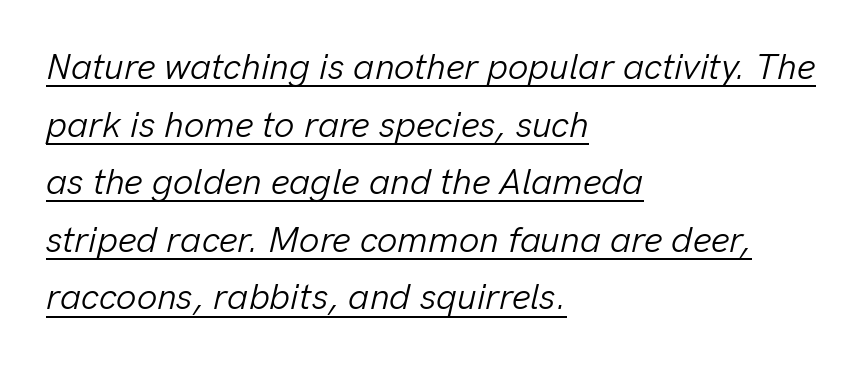
Q: Is the text bold? A: No.
Q: Is the text italic (slanted)? A: Yes, it leans right by about 13 degrees.
Q: Is the text underlined? A: Yes.
Q: How is the paragraph aligned? A: Left-aligned.
Q: Is the spacing between letters normal or unusually wide? A: Normal.
Q: Is the spacing between lines tight, normal or loose? A: Normal.
Q: Width (condensed, normal, or wide)? A: Normal.
Q: Stroke contrast? A: Low.
Q: x-height? A: Medium.
Q: Monospaced? A: No.
